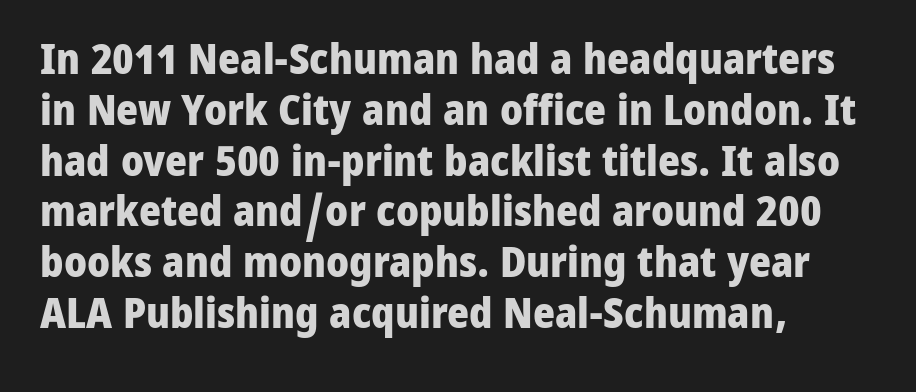
The image shows 42 px heavy sans-serif type, upright; set left-aligned, line spacing 1.21x, normal letter spacing, not underlined; low stroke contrast and a medium x-height.
